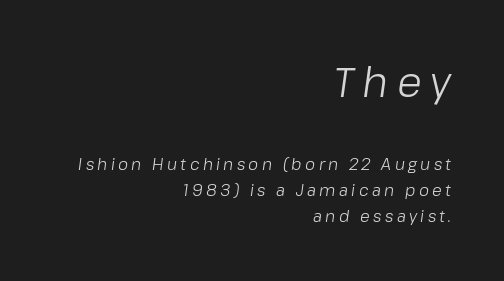
This is oblique type, the kind used for emphasis or titles. The line texture is sparse and dotted thanks to wide tracking. Letters have the restrained weight of plain body copy at most. A flush-right, rag-left setting is used for this passage. Does the leading feel generous? No, just average.
